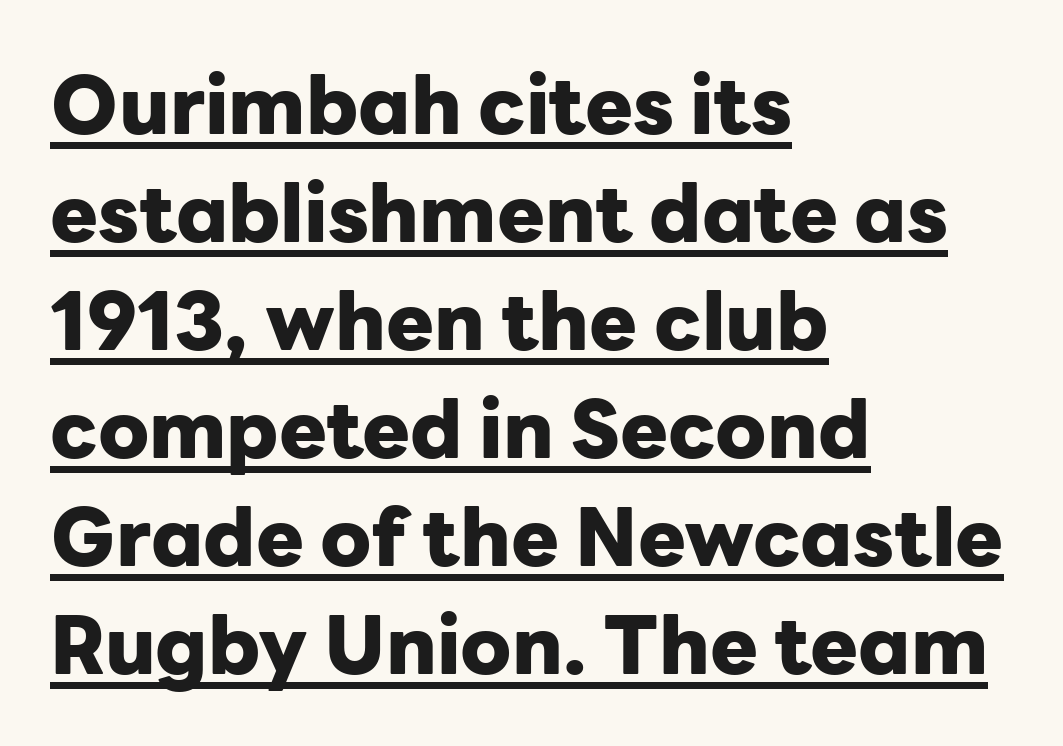
{"serif": "no", "italic": "no", "bold": "yes", "weight": "heavy", "width": "normal", "stroke_contrast": "low", "x_height": "medium", "monospaced": "no", "underline": "yes", "align": "left", "line_spacing": "normal", "line_spacing_ratio": 1.35, "letter_spacing": "normal", "letter_spacing_em": 0.0, "glyph_px": 80}
